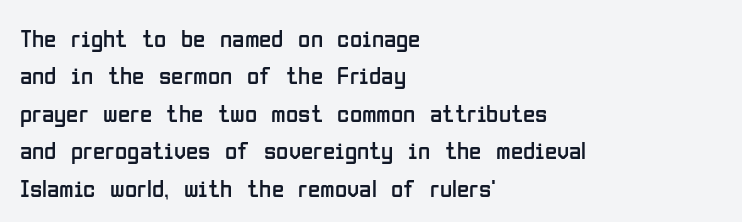
The image shows 25 px text type, upright; set left-aligned, normal line spacing (1.5x), normal letter spacing, not underlined.
